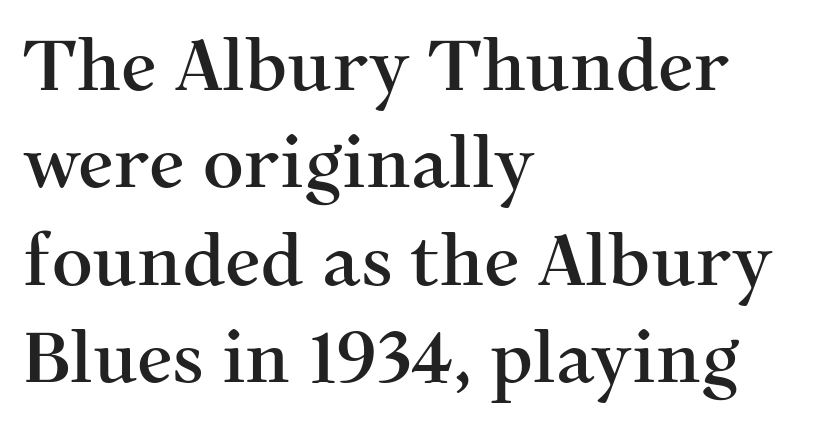
{"serif": "yes", "italic": "no", "width": "normal", "stroke_contrast": "medium", "x_height": "medium", "monospaced": "no", "underline": "no", "align": "left", "line_spacing": "normal", "line_spacing_ratio": 1.37, "letter_spacing": "normal", "letter_spacing_em": 0.0, "glyph_px": 71}
